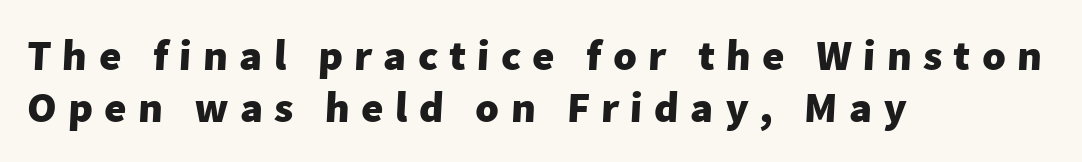
The baseline area is clear. Left-aligned paragraph, ragged on the right. The type is letterspaced generously, with wide tracking. The typeface chosen for these lines omits serifs. A full-strength bold gives these letters their thick strokes. Do the characters align in a grid? No, the font is proportional.
